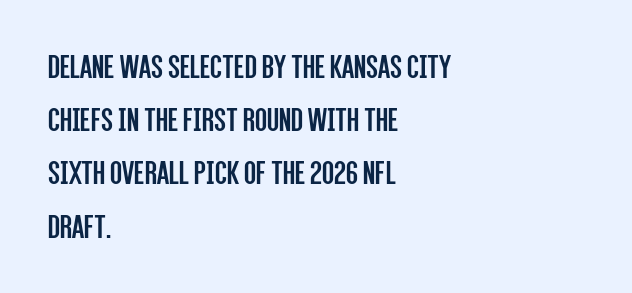
Q: Is the text bold? A: No.
Q: Is the text italic (slanted)? A: No, it is upright.
Q: Is the typeface a serif or a sans-serif typeface? A: Sans-serif.
Q: Is the text underlined? A: No.
Q: How is the paragraph aligned? A: Left-aligned.
Q: Is the spacing between letters normal or unusually wide? A: Normal.
Q: Is the spacing between lines tight, normal or loose? A: Normal.
Q: Width (condensed, normal, or wide)? A: Condensed.
Q: Stroke contrast? A: Low.
Q: x-height? A: Large.
Q: Monospaced? A: No.
